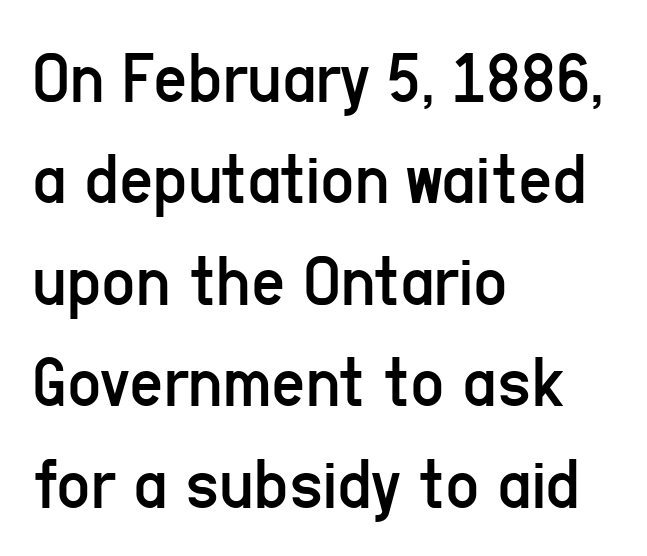
{"serif": "no", "italic": "no", "bold": "no", "weight": "regular", "width": "condensed", "stroke_contrast": "low", "x_height": "medium", "monospaced": "no", "underline": "no", "align": "left", "line_spacing": "normal", "line_spacing_ratio": 1.37, "letter_spacing": "normal", "letter_spacing_em": 0.0, "glyph_px": 74}
